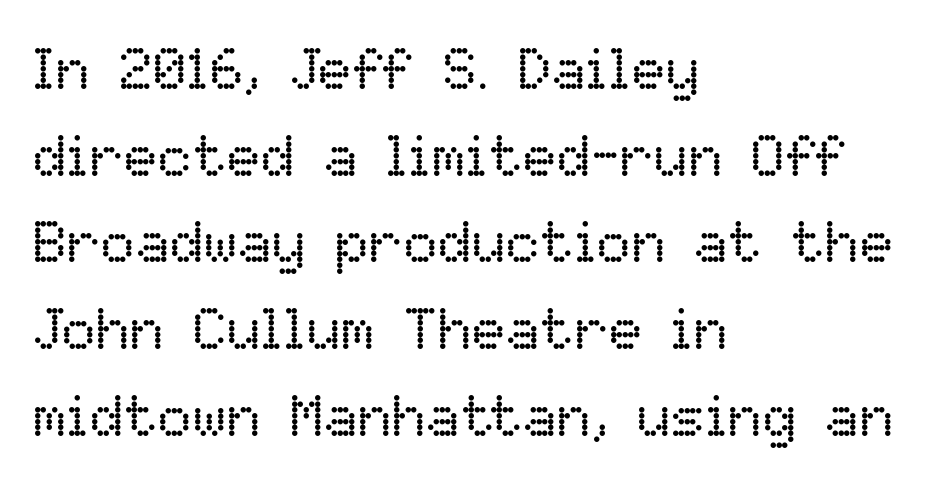
Q: Is the text bold? A: No.
Q: Is the text italic (slanted)? A: No, it is upright.
Q: Is the text underlined? A: No.
Q: How is the paragraph aligned? A: Left-aligned.
Q: Is the spacing between letters normal or unusually wide? A: Normal.
Q: Is the spacing between lines tight, normal or loose? A: Normal.
Q: Width (condensed, normal, or wide)? A: Normal.
Q: Stroke contrast? A: Low.
Q: x-height? A: Medium.
Q: Monospaced? A: No.
